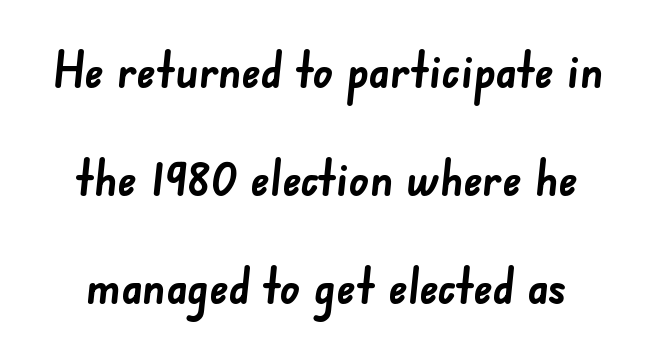
Q: Is the text bold? A: Yes.
Q: Is the typeface a serif or a sans-serif typeface? A: Sans-serif.
Q: Is the text underlined? A: No.
Q: Is the spacing between letters normal or unusually wide? A: Normal.
Q: Is the spacing between lines tight, normal or loose? A: Loose.
Q: Width (condensed, normal, or wide)? A: Normal.
Q: Stroke contrast? A: Low.
Q: x-height? A: Small.
Q: Monospaced? A: No.
